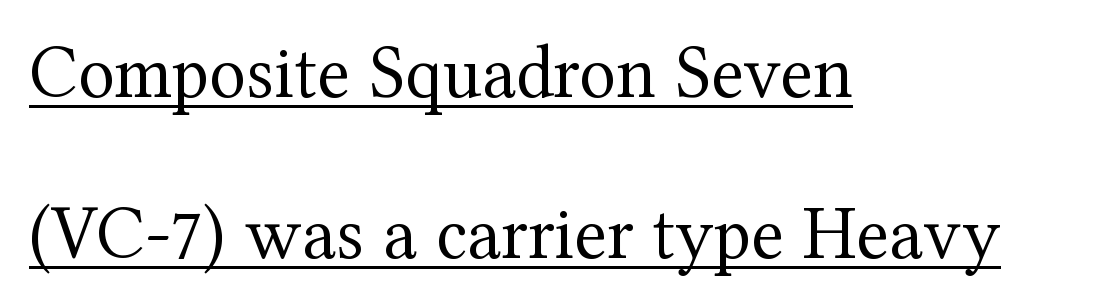
The image shows 76 px regular-weight serif type, upright; set left-aligned, loose line spacing (2.12x), normal letter spacing, underlined; medium stroke contrast and a medium x-height.
